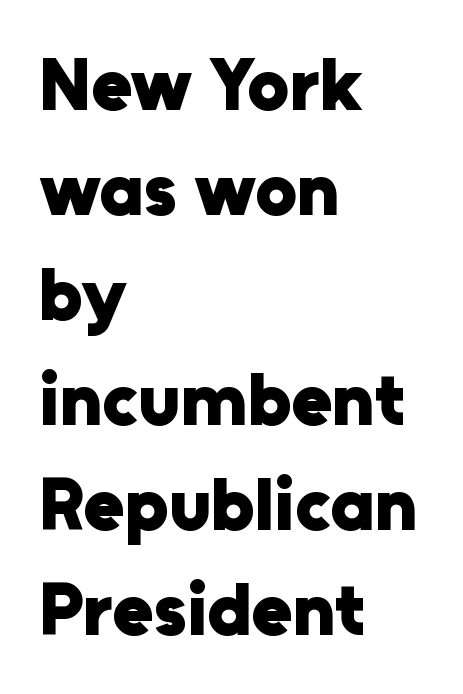
The letters sit at their default tracking, neither squeezed nor spread. The font family rendered here belongs to the sans-serif group. Does the copy run flush right? No — it runs flush left. What weight is shown? A full bold with thick strokes. The rendering uses natural spacing where letterforms have individual widths.
